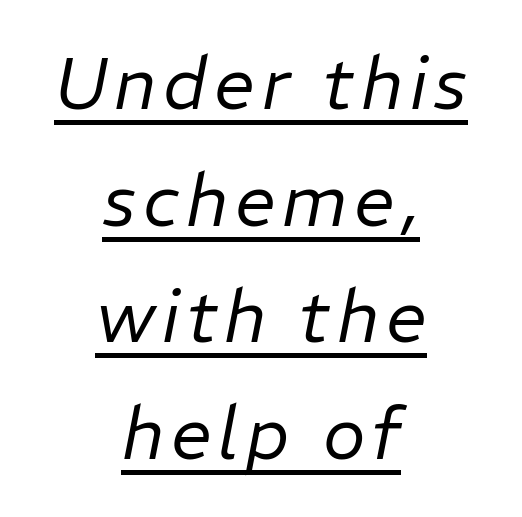
{"italic": "yes", "lean": "right", "slant_degrees": 11, "bold": "no", "weight": "regular", "width": "normal", "stroke_contrast": "low", "x_height": "medium", "monospaced": "no", "underline": "yes", "align": "center", "line_spacing": "normal", "line_spacing_ratio": 1.62, "glyph_px": 72}
